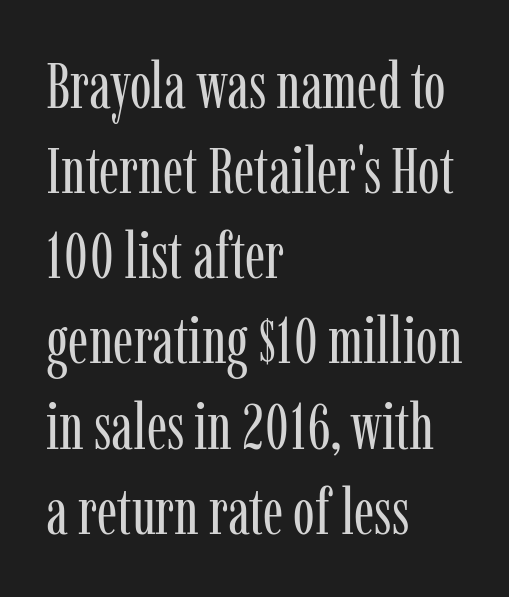
{"serif": "yes", "italic": "no", "bold": "no", "weight": "regular", "width": "condensed", "stroke_contrast": "low", "x_height": "medium", "monospaced": "no", "underline": "no", "align": "left", "line_spacing": "normal", "line_spacing_ratio": 1.31, "letter_spacing": "normal", "letter_spacing_em": 0.0, "glyph_px": 65}
